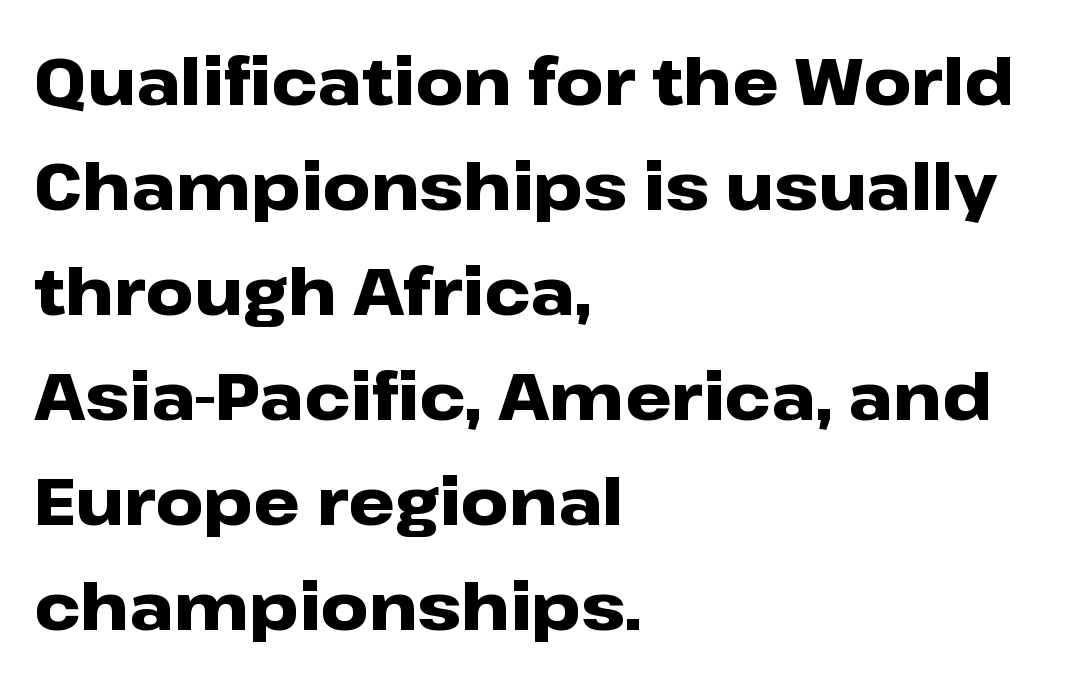
Plain, unruled lines of type. Leftover space on each line is placed entirely after the last word. The vertical gap from one line to the next is medium. Bold? Absolutely — the strokes are thick and heavy.
